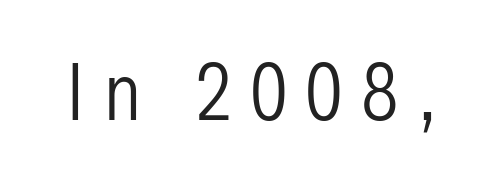
The image shows 73 px regular-weight, condensed sans-serif type, upright; set unusually wide letter spacing (+0.27 em), not underlined; low stroke contrast and a medium x-height.
